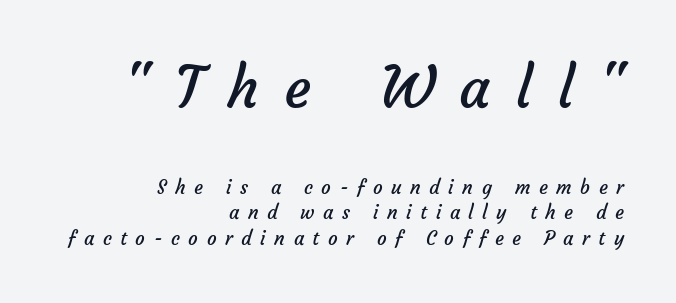
The image shows 57 px regular-weight sans-serif type; set right-aligned, normal line spacing (1.35x), unusually wide letter spacing (+0.45 em), not underlined; the first (top) block is 3.0x larger; low stroke contrast and a medium x-height.
